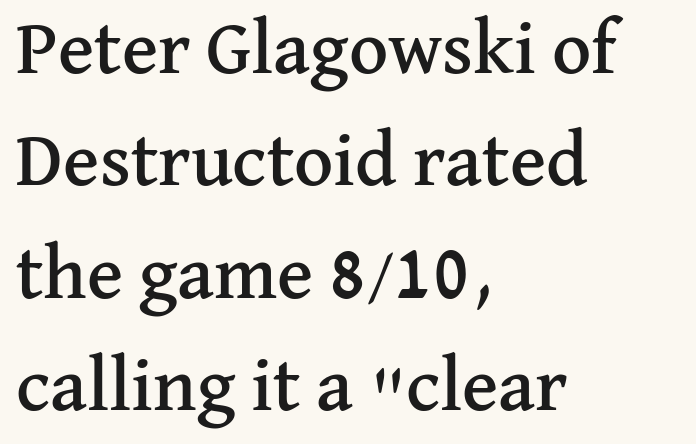
One glance says typical: line gaps are just what's usual. The type family on display is of the serif kind. The passage is arranged the way most books set body copy — flush left. The type sits square on the baseline with zero lean. Beneath every word, the page is bare. Does extra space separate the letters? No, they use regular spacing.
